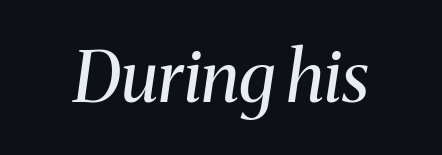
Q: Is the text bold? A: No.
Q: Is the text italic (slanted)? A: Yes, it leans right by about 8 degrees.
Q: Is the typeface a serif or a sans-serif typeface? A: Serif.
Q: Is the text underlined? A: No.
Q: Is the spacing between letters normal or unusually wide? A: Normal.
Q: Width (condensed, normal, or wide)? A: Normal.
Q: Stroke contrast? A: Medium.
Q: x-height? A: Medium.
Q: Monospaced? A: No.
